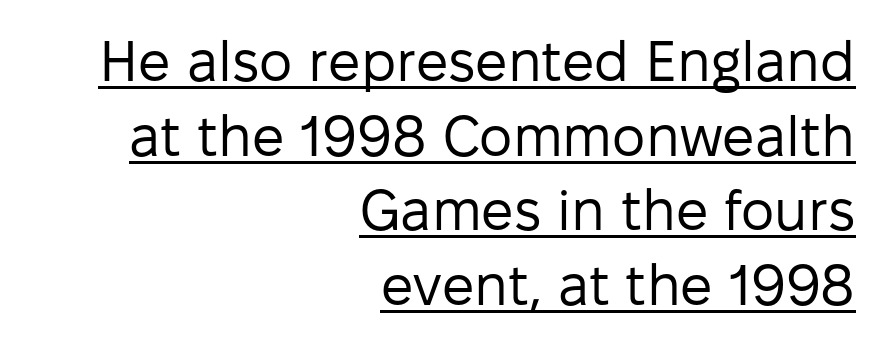
{"serif": "no", "italic": "no", "bold": "no", "weight": "regular", "width": "normal", "stroke_contrast": "low", "x_height": "medium", "monospaced": "no", "underline": "yes", "align": "right", "line_spacing": "normal", "line_spacing_ratio": 1.31, "letter_spacing": "normal", "letter_spacing_em": 0.0, "glyph_px": 57}
